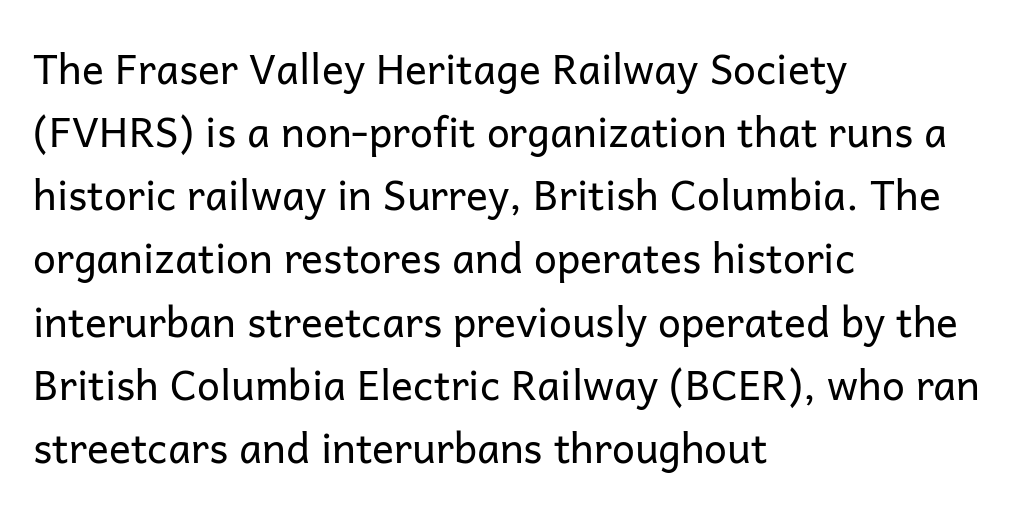
The line-height multiplier appears to be the usual default. Glance below the letters and you will spot only blank space. Alignment: flush left. No chunkiness to these letters — they're not bold. Nobody touched the tracking dial on this one. Serifs: no, the terminals of the letterforms are clean.
